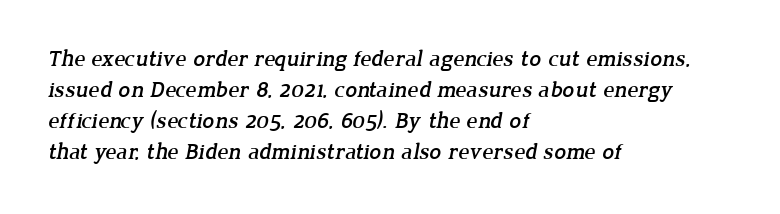
{"underline": "no", "align": "left", "line_spacing": "normal", "line_spacing_ratio": 1.35, "letter_spacing": "normal", "letter_spacing_em": 0.0, "glyph_px": 23}
